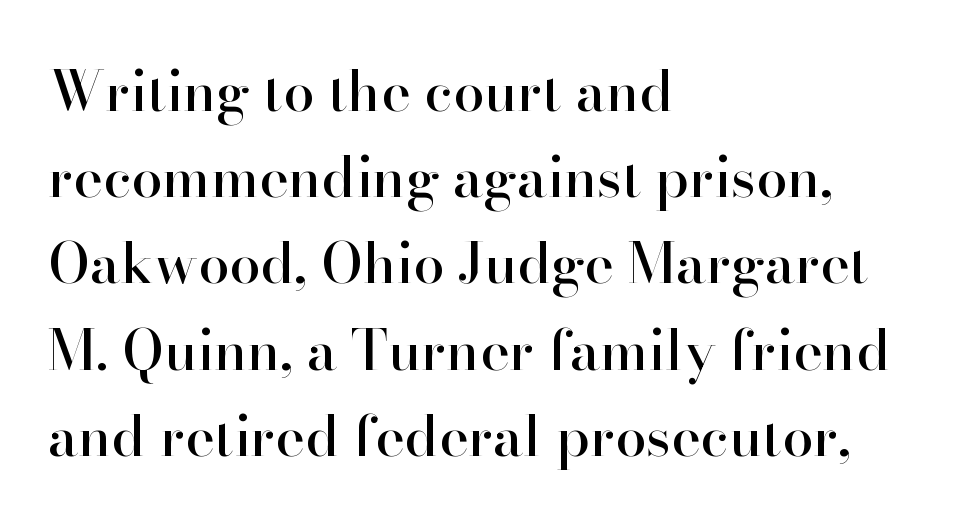
{"serif": "yes", "italic": "no", "width": "normal", "stroke_contrast": "high", "x_height": "small", "monospaced": "no", "underline": "no", "align": "left", "line_spacing": "normal", "line_spacing_ratio": 1.54, "letter_spacing": "normal", "letter_spacing_em": 0.0, "glyph_px": 56}
